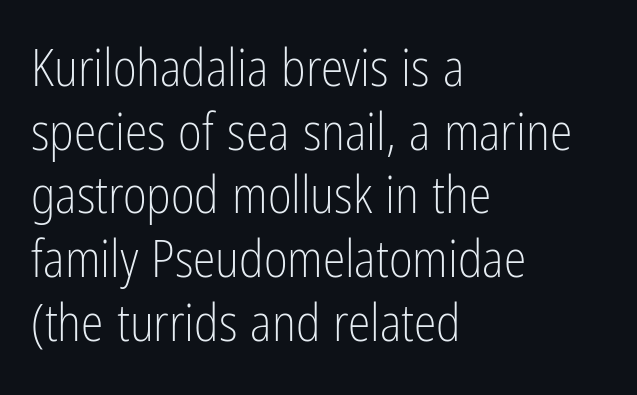
Q: Is the text bold? A: No.
Q: Is the text italic (slanted)? A: No, it is upright.
Q: Is the typeface a serif or a sans-serif typeface? A: Sans-serif.
Q: Is the text underlined? A: No.
Q: How is the paragraph aligned? A: Left-aligned.
Q: Is the spacing between letters normal or unusually wide? A: Normal.
Q: Is the spacing between lines tight, normal or loose? A: Normal.
Q: Width (condensed, normal, or wide)? A: Condensed.
Q: Stroke contrast? A: Low.
Q: x-height? A: Medium.
Q: Monospaced? A: No.
